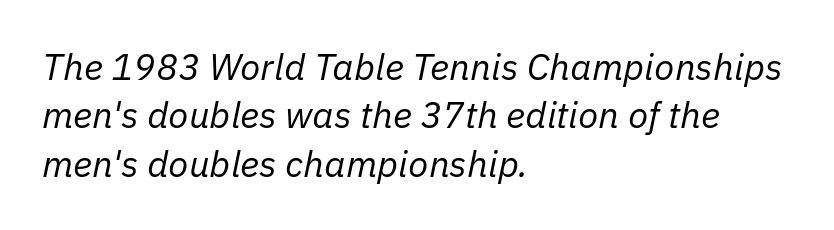
{"italic": "yes", "lean": "right", "slant_degrees": 11, "bold": "no", "weight": "regular", "width": "normal", "stroke_contrast": "low", "x_height": "medium", "monospaced": "no", "underline": "no", "align": "left", "line_spacing": "normal", "line_spacing_ratio": 1.31, "letter_spacing": "normal", "letter_spacing_em": 0.0, "glyph_px": 37}
